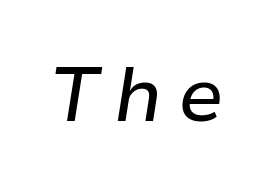
The image shows 76 px text type, italic (leaning right); set unusually wide letter spacing (+0.2 em), not underlined; low stroke contrast and a medium x-height.
